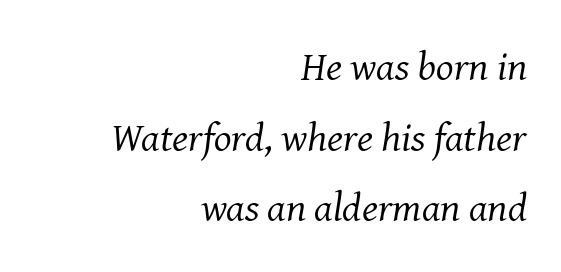
The image shows 41 px regular-weight serif type, italic (leaning right); set right-aligned, line spacing 1.72x, normal letter spacing, not underlined; medium stroke contrast and a medium x-height.
